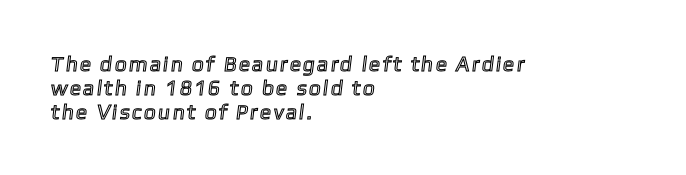
Q: Is the text underlined? A: No.
Q: How is the paragraph aligned? A: Left-aligned.
Q: Is the spacing between lines tight, normal or loose? A: Tight.
